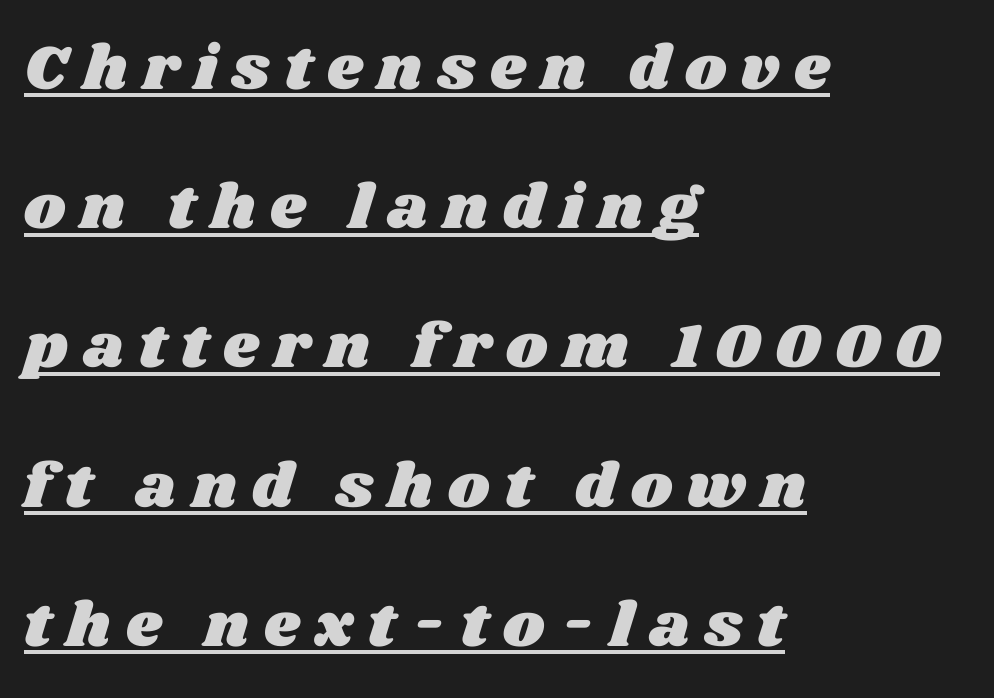
Q: Is the text underlined? A: Yes.
Q: How is the paragraph aligned? A: Left-aligned.
Q: Is the spacing between letters normal or unusually wide? A: Unusually wide.
Q: Is the spacing between lines tight, normal or loose? A: Loose.
Q: Width (condensed, normal, or wide)? A: Wide.
Q: Stroke contrast? A: Medium.
Q: x-height? A: Large.
Q: Monospaced? A: No.
